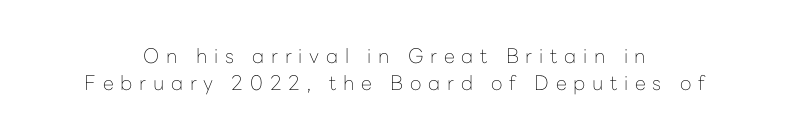
Q: Is the text bold? A: No.
Q: Is the text italic (slanted)? A: No, it is upright.
Q: Is the text underlined? A: No.
Q: How is the paragraph aligned? A: Centered.
Q: Is the spacing between letters normal or unusually wide? A: Unusually wide.
Q: Is the spacing between lines tight, normal or loose? A: Normal.
